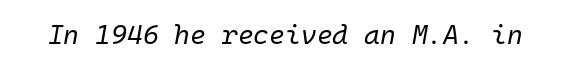
Q: Is the text bold? A: No.
Q: Is the text italic (slanted)? A: Yes, it leans right by about 10 degrees.
Q: Is the text underlined? A: No.
Q: Is the spacing between letters normal or unusually wide? A: Normal.
